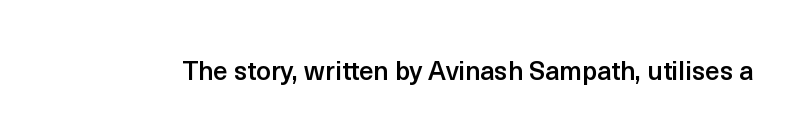
{"italic": "no", "bold": "semi", "underline": "no", "letter_spacing": "normal", "letter_spacing_em": 0.0, "glyph_px": 26}
